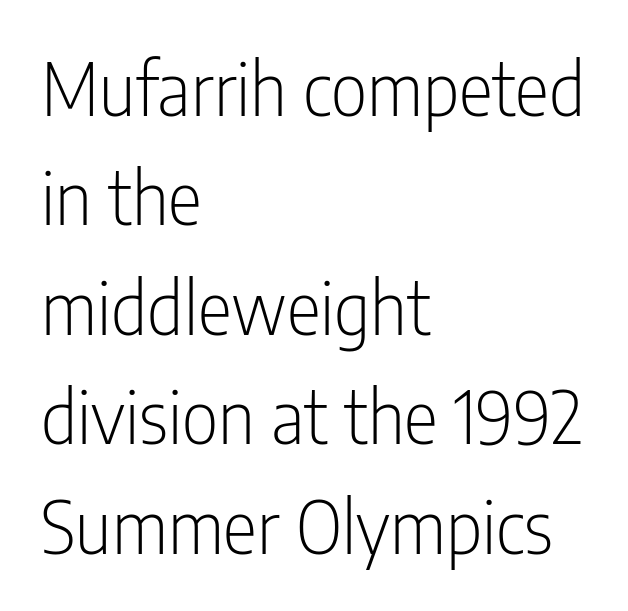
Line beginnings align vertically; line endings do not. These lines sit exactly where default settings would place them. Unlike italic type, these characters show no tilt at all. Examine the stroke ends and you'll find no serifs. Observe the ordinary spacing: letters are neighbours, not strangers.
